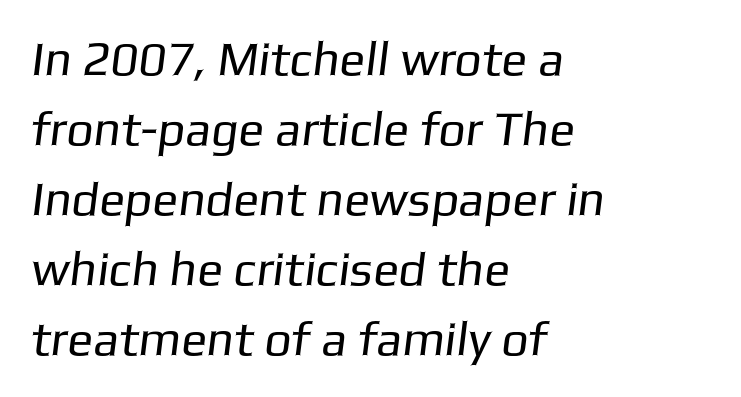
No chunkiness to these letters — they're not bold. A clean baseline with only descenders dipping below it. There is no visible air inserted between adjacent glyphs. How would I describe the line gaps? Plain and ordinary. The rendering uses natural spacing where letterforms have individual widths.
